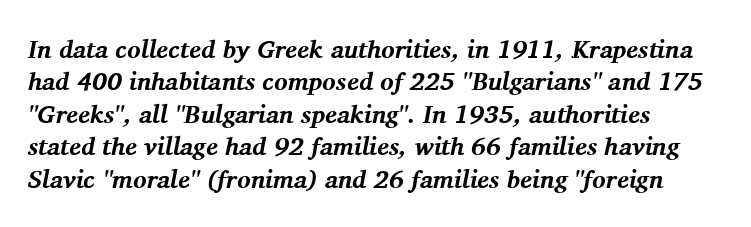
{"italic": "yes", "lean": "right", "slant_degrees": 11, "bold": "yes", "underline": "no", "align": "left", "line_spacing": "normal", "line_spacing_ratio": 1.3, "letter_spacing": "normal", "letter_spacing_em": 0.0, "glyph_px": 25}
